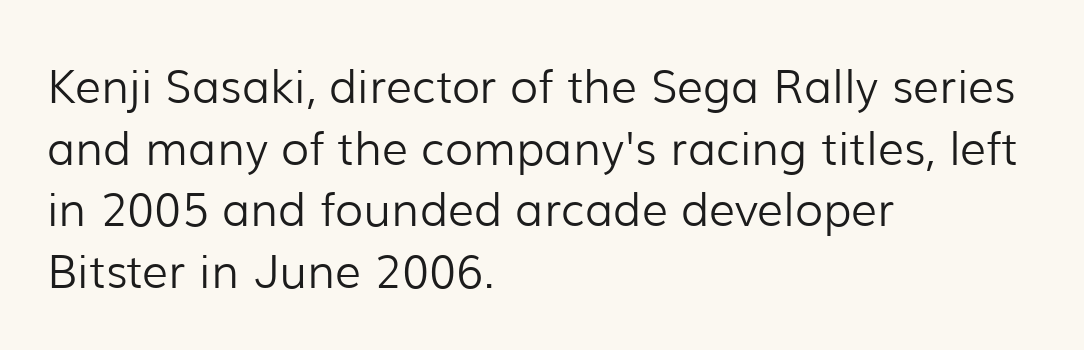
{"serif": "no", "italic": "no", "bold": "no", "weight": "light", "width": "normal", "stroke_contrast": "low", "x_height": "medium", "monospaced": "no", "underline": "no", "align": "left", "line_spacing": "normal", "line_spacing_ratio": 1.34, "letter_spacing": "normal", "letter_spacing_em": 0.0, "glyph_px": 46}
